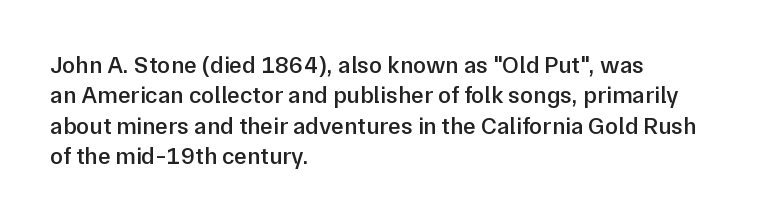
{"italic": "no", "bold": "semi", "underline": "no", "align": "left", "line_spacing": "normal", "line_spacing_ratio": 1.27, "letter_spacing": "normal", "letter_spacing_em": 0.0, "glyph_px": 24}
